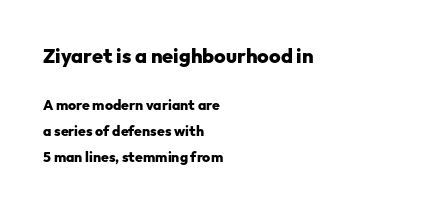
Typographic density is high because the face is bold. Check the space under the baseline: it is left empty. Compared with a centered layout, this one pins lines to the left instead. The typography opts for an upright posture over an oblique one. The initial chunk of copy outweighs the following chunk in type size.
